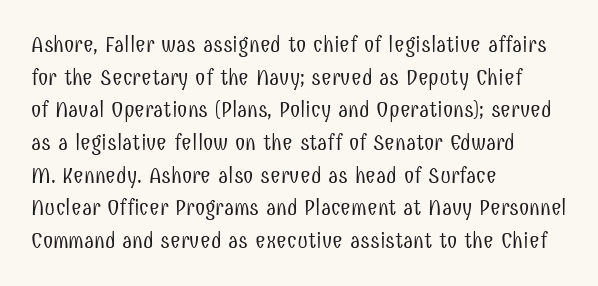
{"italic": "no", "bold": "no", "underline": "no", "align": "left", "line_spacing": "normal", "line_spacing_ratio": 1.42, "letter_spacing": "normal", "letter_spacing_em": 0.0, "glyph_px": 23}
